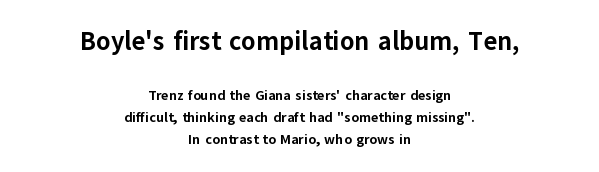
{"italic": "no", "bold": "yes", "underline": "no", "align": "center", "line_spacing": "normal", "line_spacing_ratio": 1.57, "letter_spacing": "normal", "letter_spacing_em": 0.0, "larger_block": "first", "size_ratio": 1.86, "glyph_px": 26}
